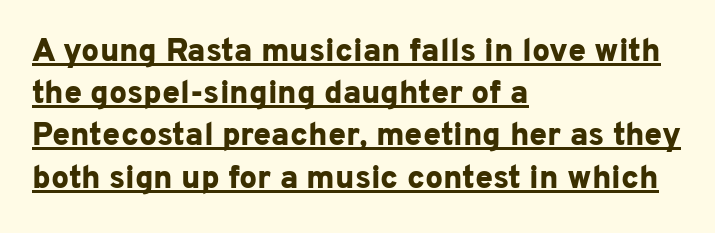
Q: Is the text bold? A: Yes.
Q: Is the text italic (slanted)? A: No, it is upright.
Q: Is the typeface a serif or a sans-serif typeface? A: Sans-serif.
Q: Is the text underlined? A: Yes.
Q: How is the paragraph aligned? A: Left-aligned.
Q: Is the spacing between letters normal or unusually wide? A: Normal.
Q: Is the spacing between lines tight, normal or loose? A: Normal.
Q: Width (condensed, normal, or wide)? A: Normal.
Q: Stroke contrast? A: Low.
Q: x-height? A: Medium.
Q: Monospaced? A: No.
